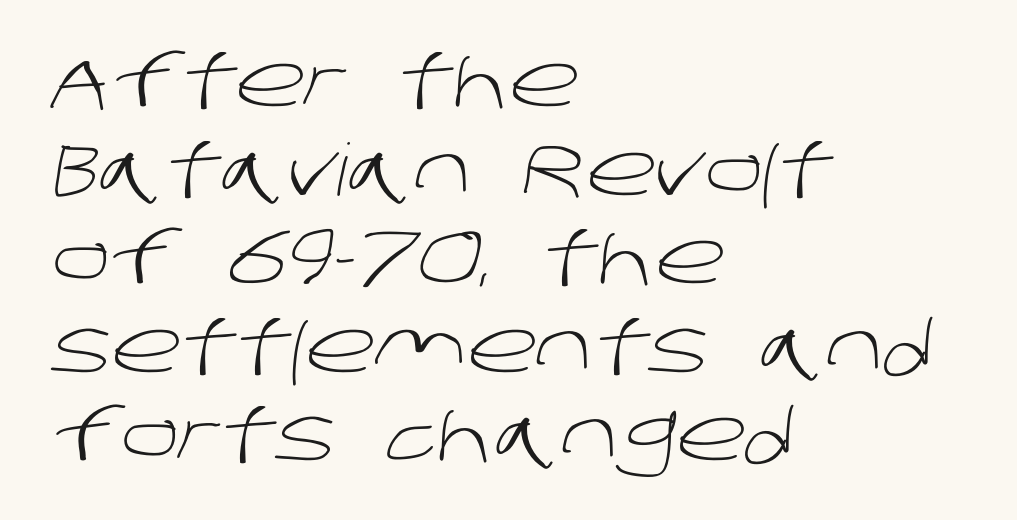
{"serif": "no", "bold": "no", "weight": "light", "width": "normal", "stroke_contrast": "low", "x_height": "large", "monospaced": "no", "underline": "no", "align": "left", "line_spacing_ratio": 1.23, "letter_spacing": "normal", "letter_spacing_em": 0.0, "glyph_px": 72}
